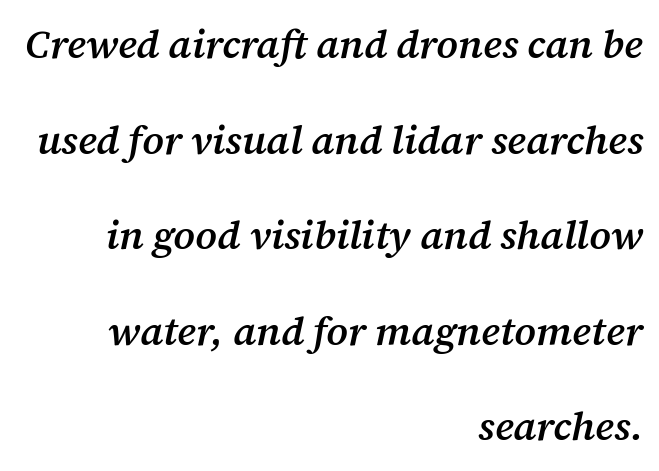
The image shows 40 px semibold serif type, italic (leaning right); set right-aligned, loose line spacing (2.39x), normal letter spacing, not underlined; medium stroke contrast and a medium x-height.
